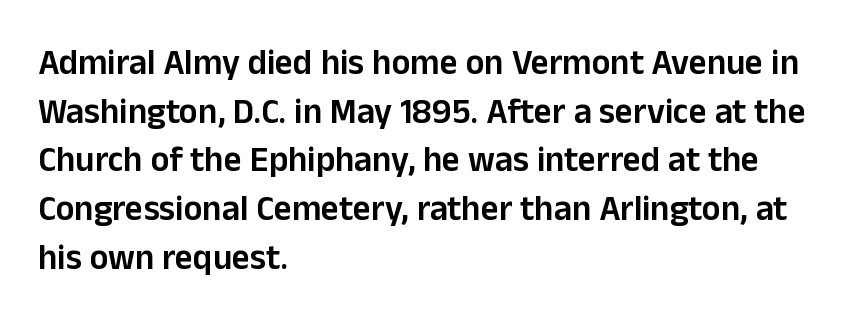
Q: Is the text bold? A: Semi-bold.
Q: Is the text italic (slanted)? A: No, it is upright.
Q: Is the typeface a serif or a sans-serif typeface? A: Sans-serif.
Q: Is the text underlined? A: No.
Q: How is the paragraph aligned? A: Left-aligned.
Q: Is the spacing between letters normal or unusually wide? A: Normal.
Q: Is the spacing between lines tight, normal or loose? A: Normal.
Q: Width (condensed, normal, or wide)? A: Normal.
Q: Stroke contrast? A: Low.
Q: x-height? A: Medium.
Q: Monospaced? A: No.
